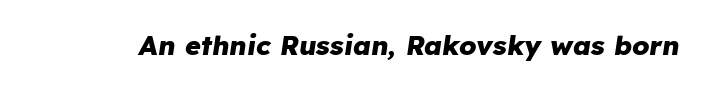
Q: Is the text bold? A: Yes.
Q: Is the text italic (slanted)? A: Yes, it leans right by about 8 degrees.
Q: Is the text underlined? A: No.
Q: Is the spacing between letters normal or unusually wide? A: Normal.
